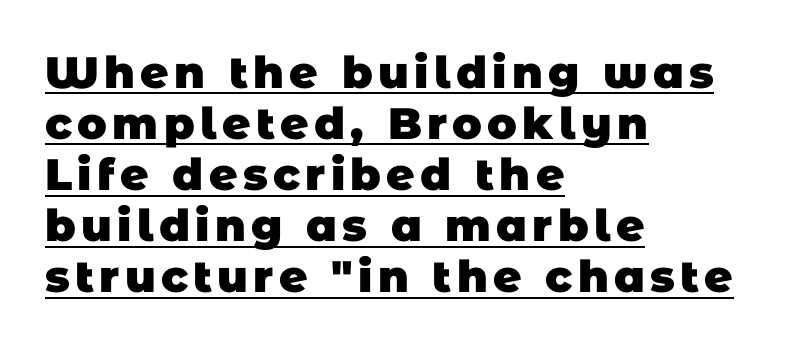
Q: Is the text bold? A: Yes.
Q: Is the typeface a serif or a sans-serif typeface? A: Sans-serif.
Q: Is the text underlined? A: Yes.
Q: How is the paragraph aligned? A: Left-aligned.
Q: Width (condensed, normal, or wide)? A: Normal.
Q: Stroke contrast? A: Low.
Q: x-height? A: Large.
Q: Monospaced? A: No.
